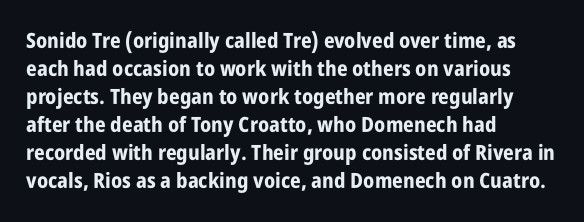
{"italic": "no", "bold": "yes", "underline": "no", "align": "left", "line_spacing": "normal", "line_spacing_ratio": 1.33, "letter_spacing": "normal", "letter_spacing_em": 0.0, "glyph_px": 21}
